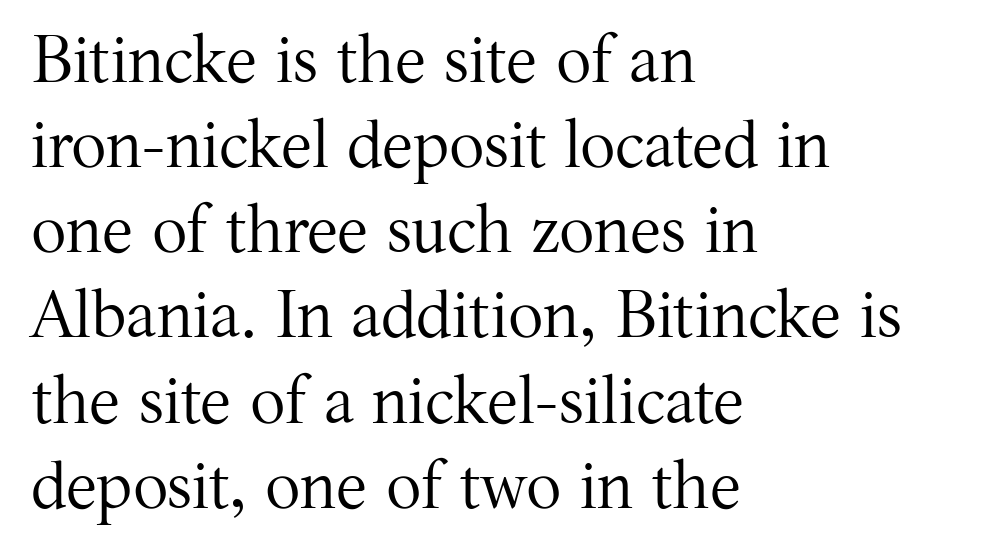
Is this a sans? No — the strokes have serifs. Nobody touched the tracking dial on this one. All the whitespace from short lines collects on the right. Bold? No — there's no thickening of the strokes. Students, observe: this is what conventionally led text looks like. Do the characters align in a grid? No, the font is proportional.
